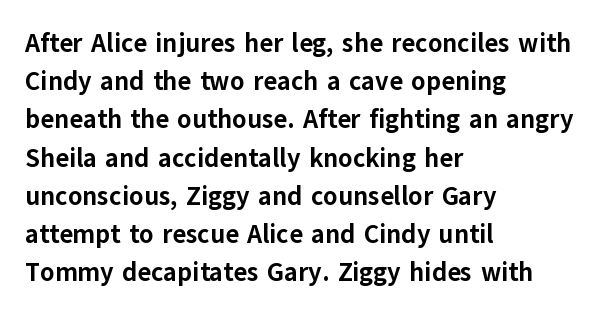
Q: Is the text bold? A: Yes.
Q: Is the text italic (slanted)? A: No, it is upright.
Q: Is the text underlined? A: No.
Q: How is the paragraph aligned? A: Left-aligned.
Q: Is the spacing between letters normal or unusually wide? A: Normal.
Q: Is the spacing between lines tight, normal or loose? A: Normal.
